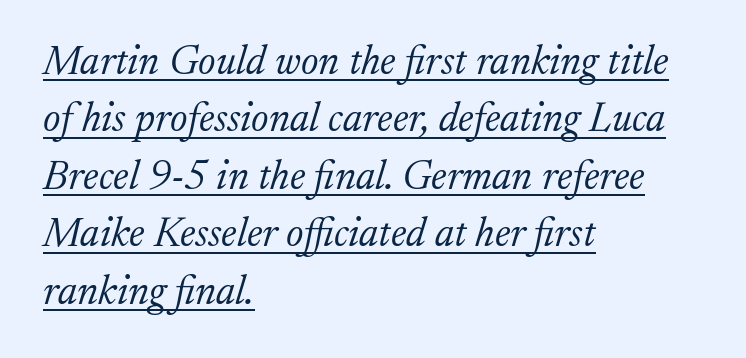
{"serif": "yes", "italic": "yes", "lean": "right", "slant_degrees": 17, "bold": "no", "weight": "light", "width": "normal", "stroke_contrast": "low", "x_height": "medium", "monospaced": "no", "underline": "yes", "align": "left", "line_spacing": "normal", "line_spacing_ratio": 1.4, "letter_spacing": "normal", "letter_spacing_em": 0.0, "glyph_px": 41}
